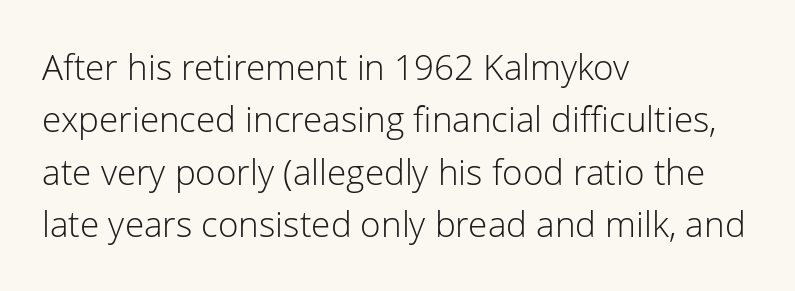
Q: Is the text bold? A: No.
Q: Is the text italic (slanted)? A: No, it is upright.
Q: Is the typeface a serif or a sans-serif typeface? A: Sans-serif.
Q: Is the text underlined? A: No.
Q: How is the paragraph aligned? A: Left-aligned.
Q: Is the spacing between letters normal or unusually wide? A: Normal.
Q: Is the spacing between lines tight, normal or loose? A: Normal.
Q: Width (condensed, normal, or wide)? A: Normal.
Q: Stroke contrast? A: Low.
Q: x-height? A: Medium.
Q: Monospaced? A: No.
